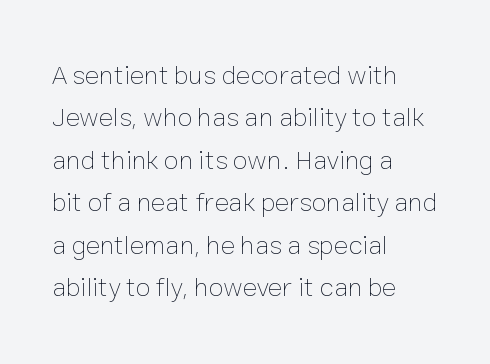
Q: Is the text bold? A: No.
Q: Is the text italic (slanted)? A: No, it is upright.
Q: Is the text underlined? A: No.
Q: How is the paragraph aligned? A: Left-aligned.
Q: Is the spacing between letters normal or unusually wide? A: Normal.
Q: Is the spacing between lines tight, normal or loose? A: Normal.
